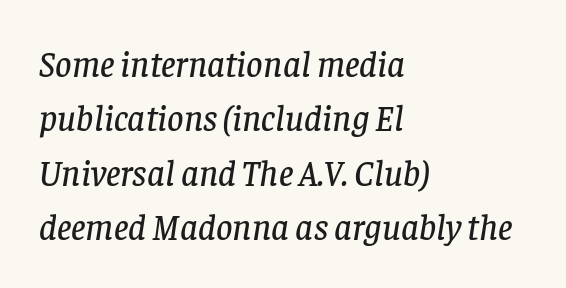
{"serif": "yes", "italic": "yes", "lean": "right", "slant_degrees": 8, "width": "normal", "stroke_contrast": "low", "x_height": "large", "monospaced": "no", "underline": "no", "align": "left", "line_spacing": "normal", "line_spacing_ratio": 1.51, "letter_spacing": "normal", "letter_spacing_em": 0.0, "glyph_px": 36}
